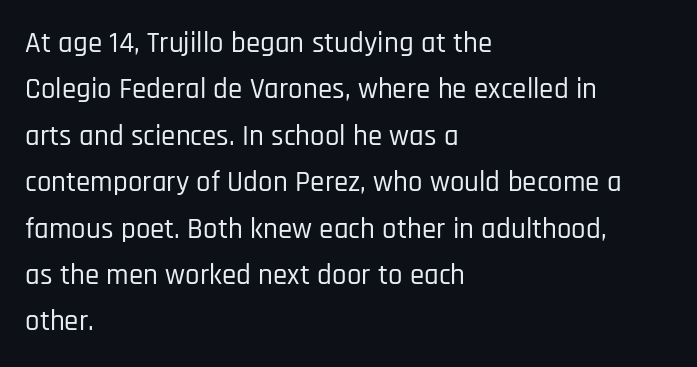
Q: Is the text italic (slanted)? A: No, it is upright.
Q: Is the typeface a serif or a sans-serif typeface? A: Sans-serif.
Q: Is the text underlined? A: No.
Q: How is the paragraph aligned? A: Left-aligned.
Q: Is the spacing between letters normal or unusually wide? A: Normal.
Q: Is the spacing between lines tight, normal or loose? A: Normal.
Q: Width (condensed, normal, or wide)? A: Condensed.
Q: Stroke contrast? A: Low.
Q: x-height? A: Large.
Q: Monospaced? A: No.
